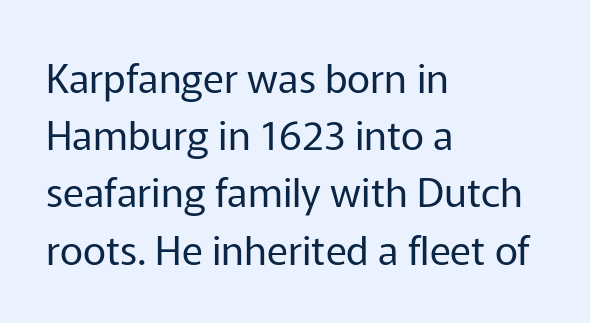
The image shows 40 px regular-weight sans-serif type, upright; set left-aligned, normal line spacing (1.43x), normal letter spacing, not underlined; low stroke contrast and a medium x-height.
